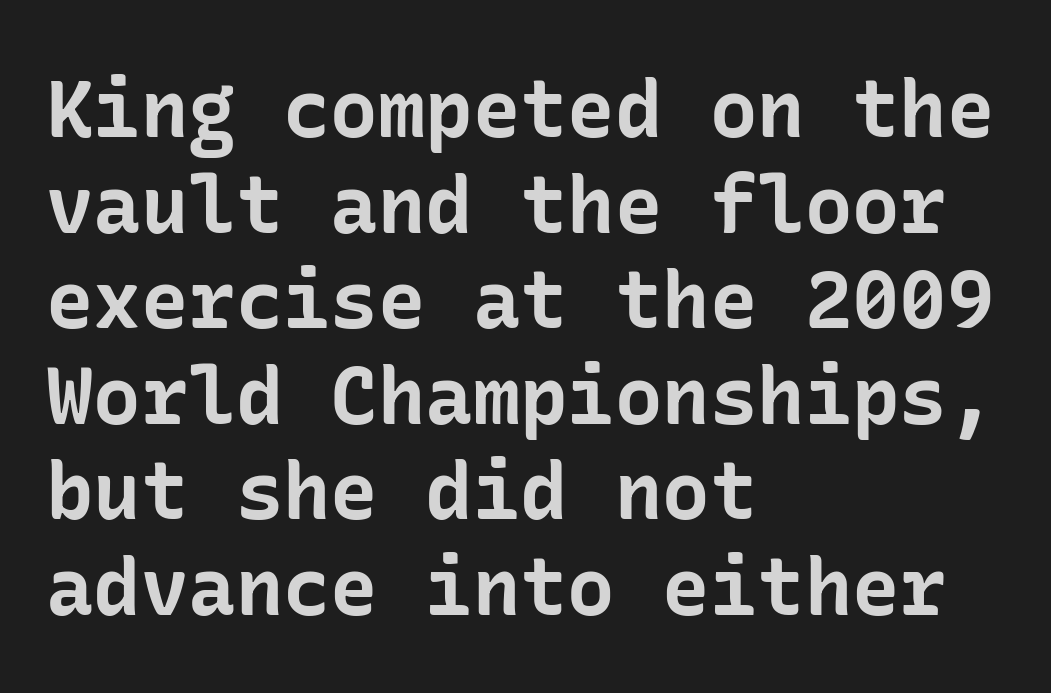
Reading down the block, your eye returns to a fixed left position each line. The face used here is a sans, in the tradition of grotesques and geometrics. Do the letters lean? They stand straight. The specimen omits any rule beneath the text block's lines. This rendering leaves character spacing at its baseline value. Set as a true bold cut, around the 700 mark.
